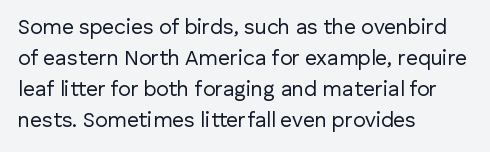
{"italic": "no", "bold": "no", "underline": "no", "align": "left", "line_spacing": "normal", "line_spacing_ratio": 1.48, "letter_spacing": "normal", "letter_spacing_em": 0.0, "glyph_px": 21}
